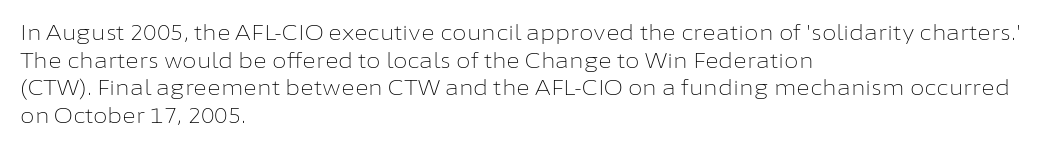
{"italic": "no", "bold": "no", "underline": "no", "align": "left", "line_spacing": "normal", "line_spacing_ratio": 1.32, "letter_spacing": "normal", "letter_spacing_em": 0.0, "glyph_px": 21}
